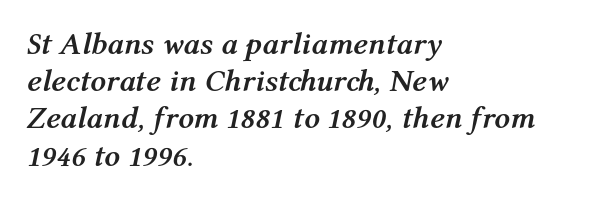
The image shows 31 px semibold type, italic (leaning right); set left-aligned, line spacing 1.2x, normal letter spacing, not underlined; medium stroke contrast and a medium x-height.
